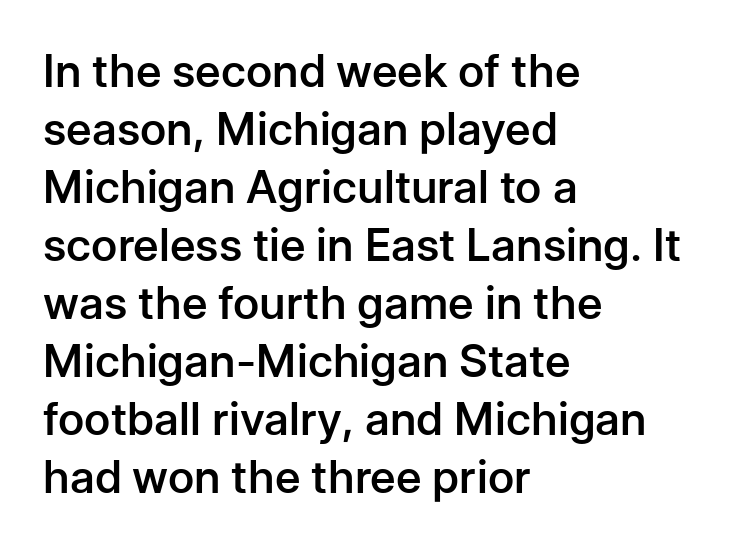
The image shows 45 px semibold sans-serif type, upright; set left-aligned, normal line spacing (1.29x), normal letter spacing, not underlined; low stroke contrast and a medium x-height.
